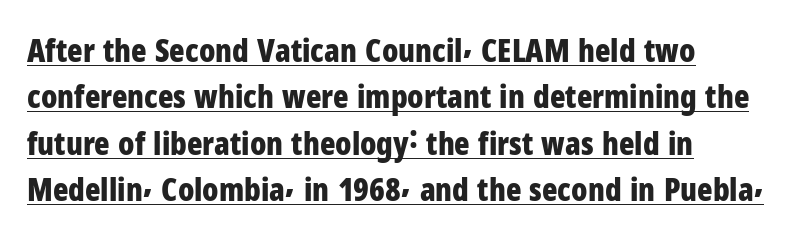
Layout note: lines flush left. Is there much room between lines? A standard amount, neither cramped nor airy. A roman cut, with each character standing at attention. Short note: letters normally spaced.
